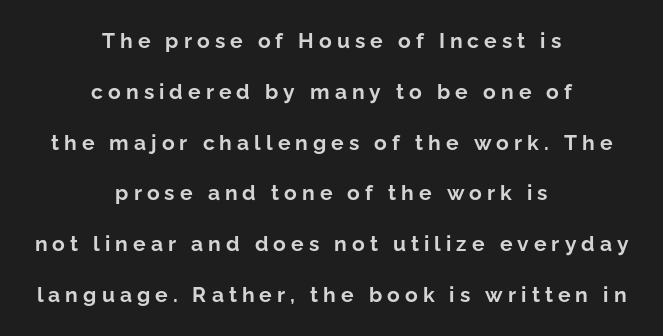
The image shows 21 px bold type, upright; set centered, loose line spacing (2.42x), unusually wide letter spacing (+0.24 em), not underlined.
